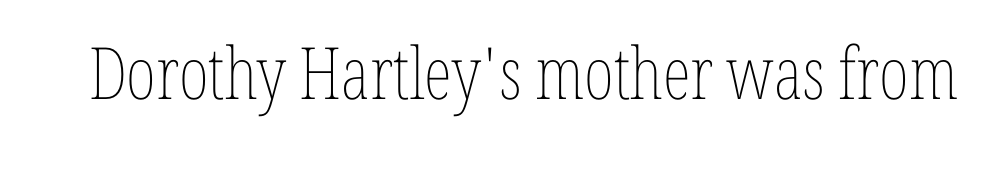
The face used here is proportionally spaced, like ordinary book or web type. The face used here is rendered with its standard letterfit. The zone under the glyphs is completely vacant. Is the type heavy? It reads as light-to-regular instead.
